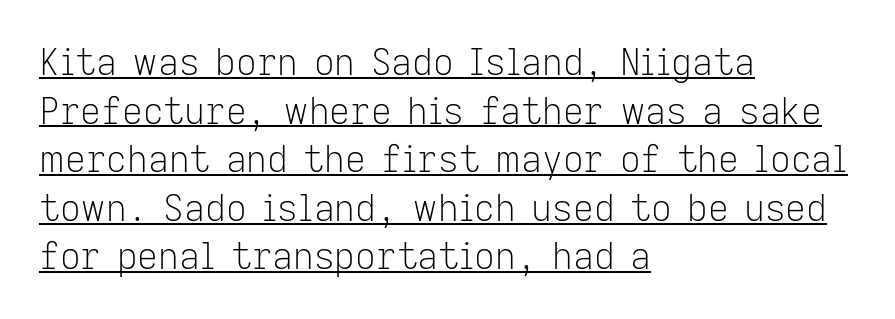
The image shows 36 px light sans-serif type, upright; set left-aligned, normal line spacing (1.35x), normal letter spacing, underlined; low stroke contrast and a medium x-height.
